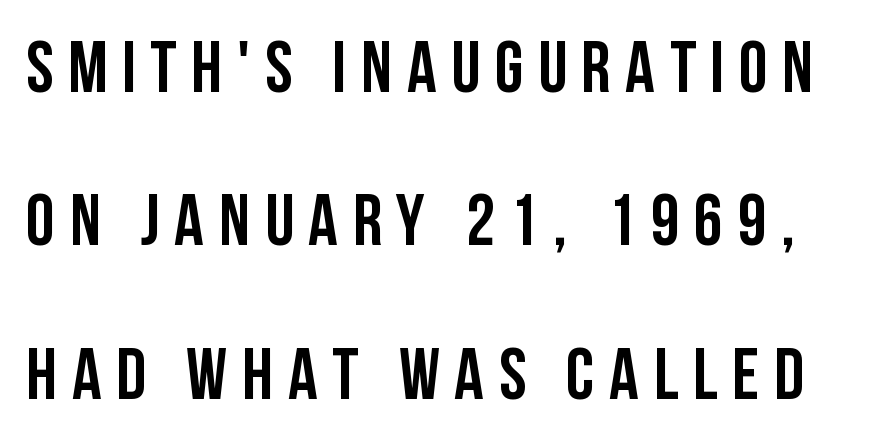
{"serif": "no", "italic": "no", "width": "condensed", "stroke_contrast": "low", "x_height": "large", "monospaced": "no", "underline": "no", "line_spacing": "loose", "line_spacing_ratio": 2.1, "letter_spacing": "wide", "letter_spacing_em": 0.2, "glyph_px": 73}
